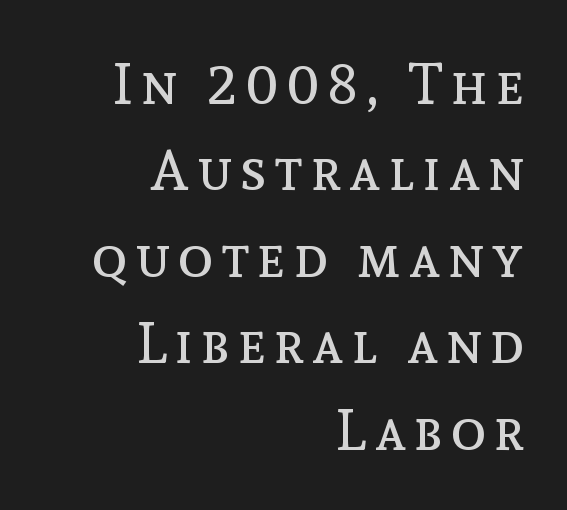
Q: Is the text bold? A: No.
Q: Is the text italic (slanted)? A: No, it is upright.
Q: Is the text underlined? A: No.
Q: How is the paragraph aligned? A: Right-aligned.
Q: Is the spacing between lines tight, normal or loose? A: Normal.
Q: Width (condensed, normal, or wide)? A: Normal.
Q: x-height? A: Medium.
Q: Monospaced? A: No.
